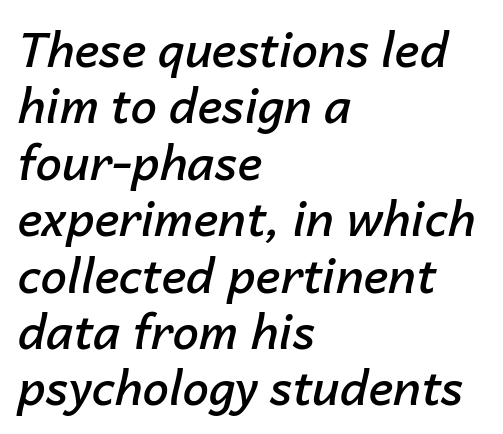
The image shows 47 px semibold type, italic (leaning right); set left-aligned, line spacing 1.2x, normal letter spacing, not underlined; low stroke contrast and a medium x-height.
